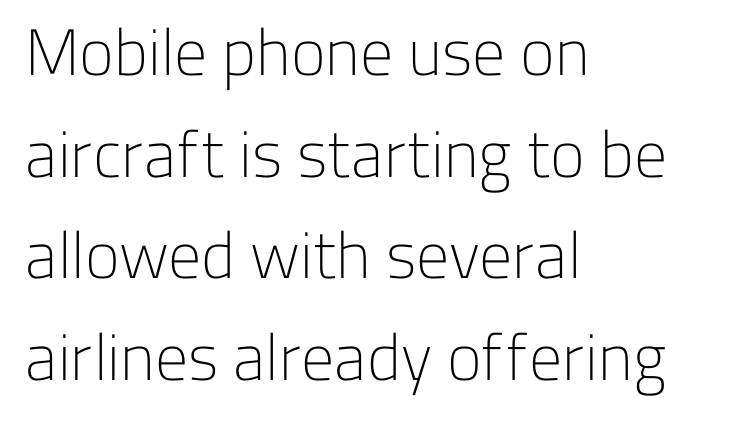
The image shows 66 px light sans-serif type, upright; set left-aligned, normal line spacing (1.54x), normal letter spacing, not underlined; low stroke contrast and a medium x-height.
